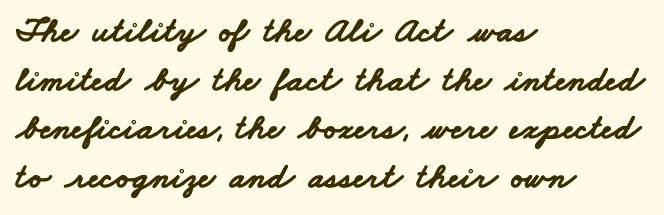
The image shows 36 px bold, wide sans-serif type; set left-aligned, normal line spacing (1.35x), normal letter spacing, not underlined; low stroke contrast and a small x-height.
